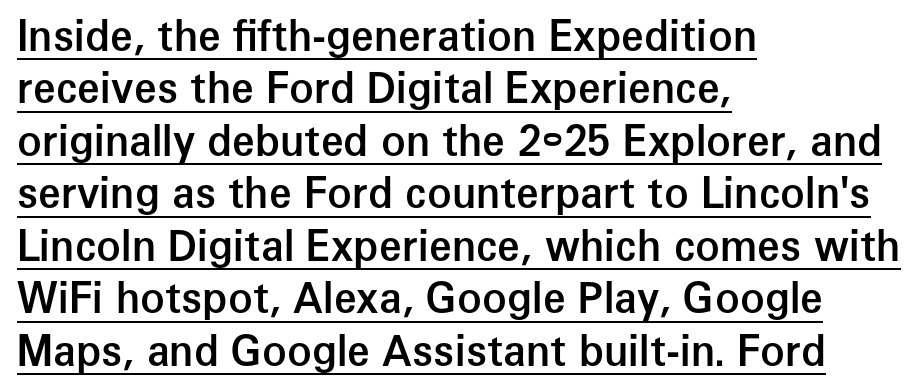
Q: Is the text bold? A: Semi-bold.
Q: Is the text italic (slanted)? A: No, it is upright.
Q: Is the typeface a serif or a sans-serif typeface? A: Sans-serif.
Q: Is the text underlined? A: Yes.
Q: How is the paragraph aligned? A: Left-aligned.
Q: Is the spacing between letters normal or unusually wide? A: Normal.
Q: Is the spacing between lines tight, normal or loose? A: Normal.
Q: Width (condensed, normal, or wide)? A: Normal.
Q: Stroke contrast? A: Low.
Q: x-height? A: Medium.
Q: Monospaced? A: No.
